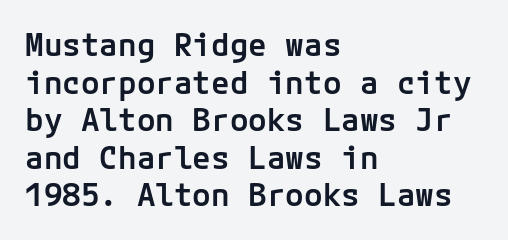
Any mark beneath the type? The region is blank. Does the lettering tilt? It doesn't — this is upright. These lines are composed in type without serifs. If you drew a ruler down the left edge, every line would touch it. The typesetting leans somewhat heavy: a semibold. Tracking value appears to be zero — textbook default spacing.
